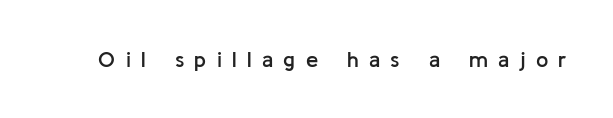
{"italic": "no", "bold": "semi", "underline": "no", "letter_spacing": "wide", "letter_spacing_em": 0.47, "glyph_px": 22}
